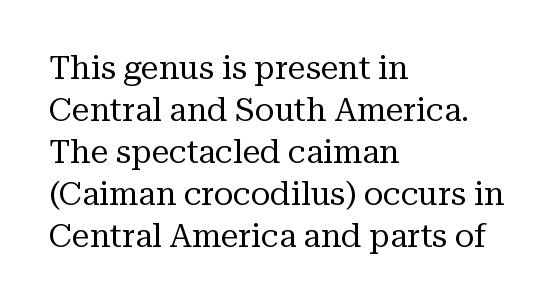
{"serif": "yes", "italic": "no", "bold": "no", "weight": "regular", "width": "normal", "stroke_contrast": "medium", "x_height": "medium", "monospaced": "no", "underline": "no", "align": "left", "line_spacing": "normal", "line_spacing_ratio": 1.31, "letter_spacing": "normal", "letter_spacing_em": 0.0, "glyph_px": 32}
